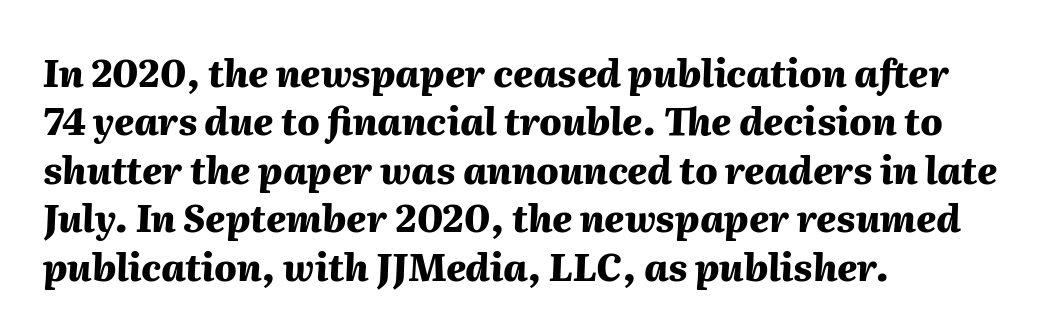
{"italic": "yes", "lean": "right", "slant_degrees": 2, "bold": "yes", "weight": "heavy", "width": "normal", "stroke_contrast": "medium", "x_height": "medium", "monospaced": "no", "underline": "no", "align": "left", "line_spacing": "normal", "line_spacing_ratio": 1.31, "letter_spacing": "normal", "letter_spacing_em": 0.0, "glyph_px": 37}
